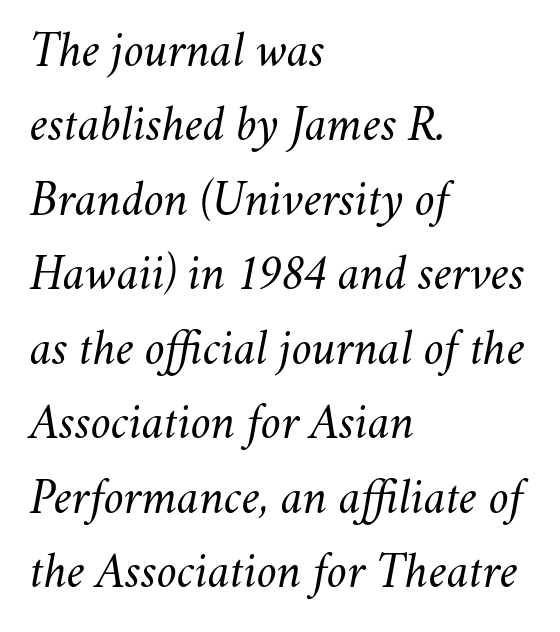
{"italic": "yes", "lean": "right", "slant_degrees": 11, "bold": "no", "weight": "regular", "width": "normal", "stroke_contrast": "medium", "x_height": "small", "monospaced": "no", "underline": "no", "align": "left", "line_spacing": "normal", "line_spacing_ratio": 1.52, "letter_spacing": "normal", "letter_spacing_em": 0.0, "glyph_px": 49}
